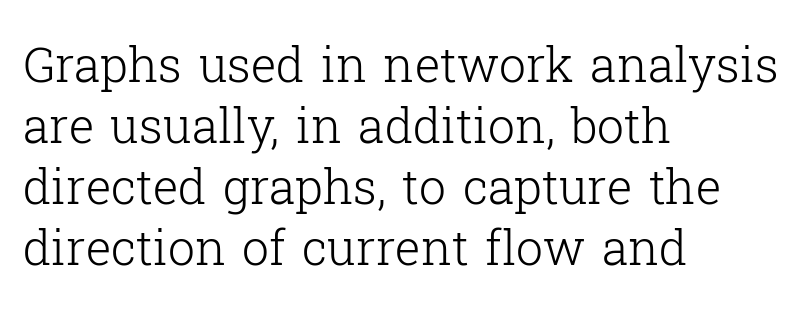
The image shows 48 px light serif type, upright; set left-aligned, normal line spacing (1.27x), normal letter spacing, not underlined; low stroke contrast and a medium x-height.
